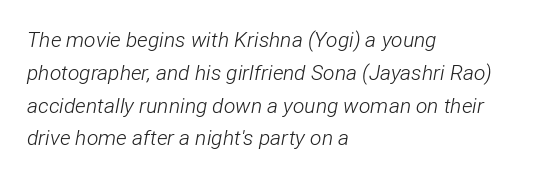
{"italic": "yes", "lean": "right", "slant_degrees": 12, "bold": "no", "underline": "no", "align": "left", "line_spacing": "normal", "line_spacing_ratio": 1.56, "letter_spacing": "normal", "letter_spacing_em": 0.0, "glyph_px": 21}
